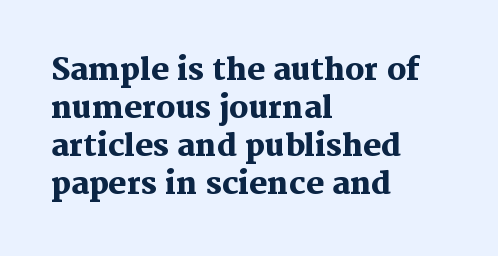
Q: Is the text bold? A: Yes.
Q: Is the text italic (slanted)? A: No, it is upright.
Q: Is the typeface a serif or a sans-serif typeface? A: Serif.
Q: Is the text underlined? A: No.
Q: How is the paragraph aligned? A: Left-aligned.
Q: Is the spacing between letters normal or unusually wide? A: Normal.
Q: Is the spacing between lines tight, normal or loose? A: Normal.
Q: Width (condensed, normal, or wide)? A: Normal.
Q: Stroke contrast? A: Medium.
Q: x-height? A: Medium.
Q: Monospaced? A: No.
